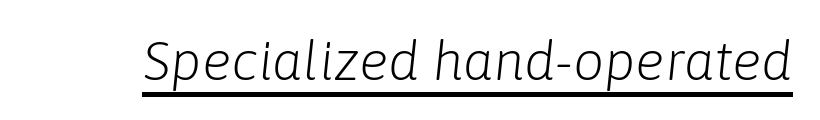
Q: Is the text bold? A: No.
Q: Is the text italic (slanted)? A: Yes, it leans right by about 6 degrees.
Q: Is the text underlined? A: Yes.
Q: Is the spacing between letters normal or unusually wide? A: Normal.
Q: Width (condensed, normal, or wide)? A: Normal.
Q: Stroke contrast? A: Low.
Q: x-height? A: Medium.
Q: Monospaced? A: No.
